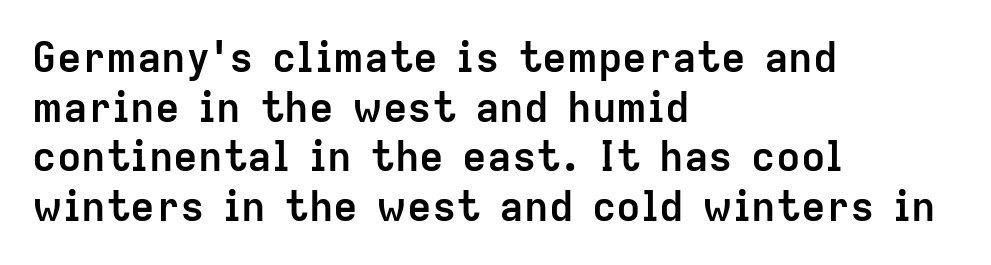
Q: Is the text bold? A: Yes.
Q: Is the text italic (slanted)? A: No, it is upright.
Q: Is the typeface a serif or a sans-serif typeface? A: Sans-serif.
Q: Is the text underlined? A: No.
Q: How is the paragraph aligned? A: Left-aligned.
Q: Is the spacing between letters normal or unusually wide? A: Normal.
Q: Width (condensed, normal, or wide)? A: Normal.
Q: Stroke contrast? A: Low.
Q: x-height? A: Medium.
Q: Monospaced? A: No.
